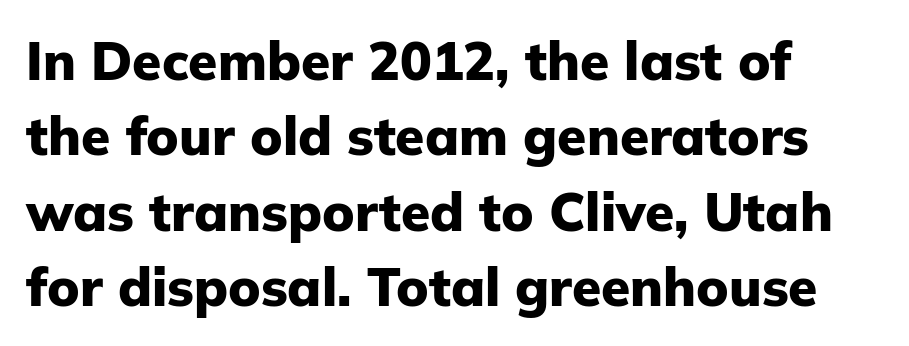
Looks like regular typesetting: each glyph gets only the width it needs. These lines are set flush left with a ragged right edge. The passage shown is typeset with a sans-serif family. What's the leading like? Ordinary, nothing unusual.
